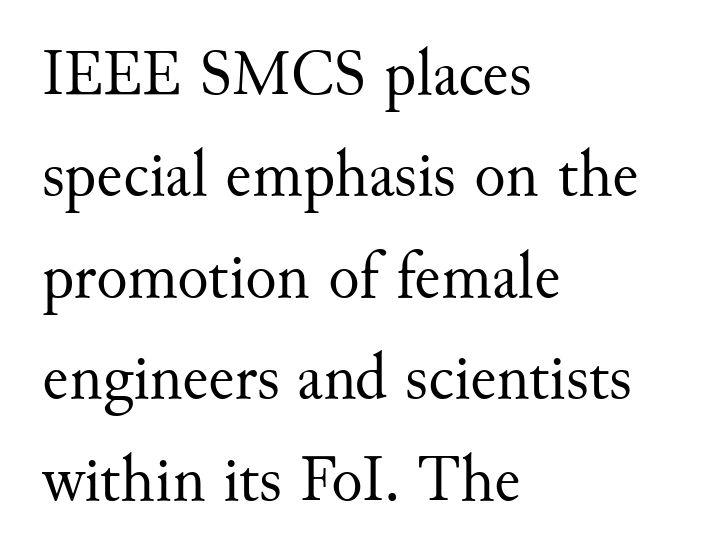
The rows are spaced the way most documents space them. This is not heavy type; no bold has been used. The foot of each line stays bare and open. Short note: letters normally spaced. This rendering uses left alignment, leaving the right contour irregular.
